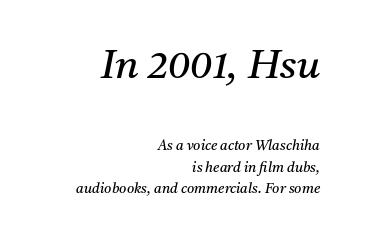
Q: Is the text bold? A: No.
Q: Is the text italic (slanted)? A: Yes, it leans right by about 11 degrees.
Q: Is the typeface a serif or a sans-serif typeface? A: Serif.
Q: Is the text underlined? A: No.
Q: How is the paragraph aligned? A: Right-aligned.
Q: Is the spacing between letters normal or unusually wide? A: Normal.
Q: Is the spacing between lines tight, normal or loose? A: Normal.
Q: Which block of text is set in a larger size, the first (top) or the second (bottom)? A: The first (top) one.
Q: Width (condensed, normal, or wide)? A: Normal.
Q: Stroke contrast? A: Medium.
Q: x-height? A: Medium.
Q: Monospaced? A: No.
